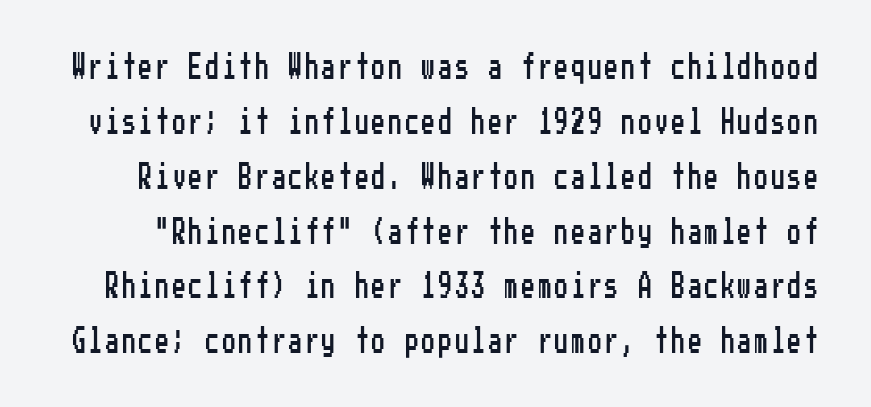
{"italic": "no", "underline": "no", "line_spacing": "loose", "line_spacing_ratio": 2.11, "glyph_px": 26}
